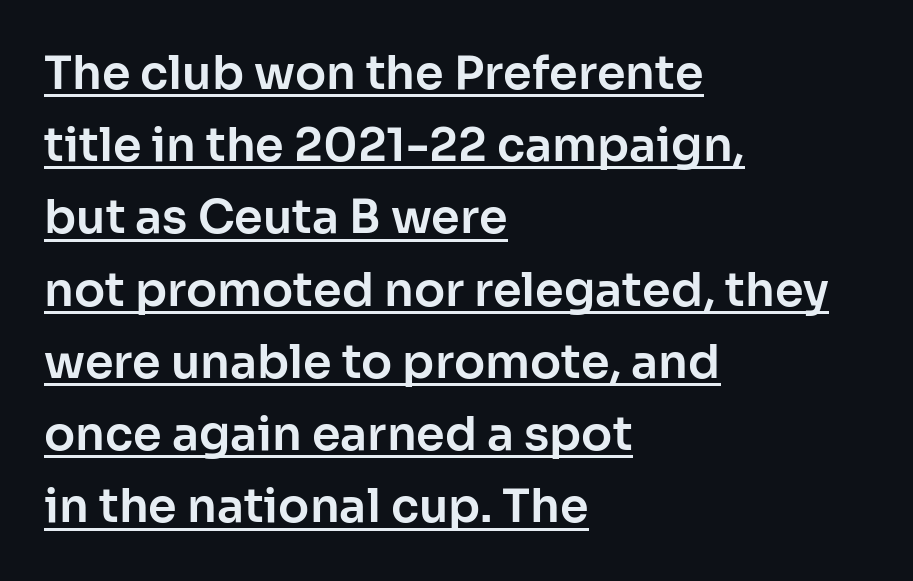
Q: Is the text italic (slanted)? A: No, it is upright.
Q: Is the typeface a serif or a sans-serif typeface? A: Sans-serif.
Q: Is the text underlined? A: Yes.
Q: How is the paragraph aligned? A: Left-aligned.
Q: Is the spacing between letters normal or unusually wide? A: Normal.
Q: Is the spacing between lines tight, normal or loose? A: Normal.
Q: Width (condensed, normal, or wide)? A: Normal.
Q: Stroke contrast? A: Low.
Q: x-height? A: Medium.
Q: Monospaced? A: No.
